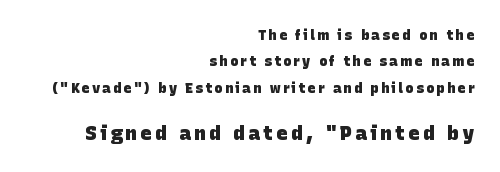
Q: Is the text bold? A: Yes.
Q: Is the text underlined? A: No.
Q: How is the paragraph aligned? A: Right-aligned.
Q: Which block of text is set in a larger size, the first (top) or the second (bottom)? A: The second (bottom) one.
